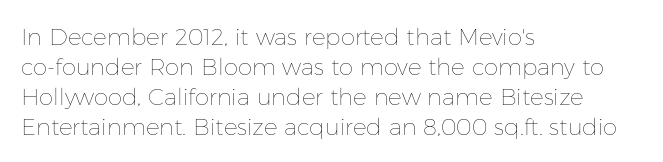
Q: Is the text bold? A: No.
Q: Is the text italic (slanted)? A: No, it is upright.
Q: Is the text underlined? A: No.
Q: How is the paragraph aligned? A: Left-aligned.
Q: Is the spacing between letters normal or unusually wide? A: Normal.
Q: Is the spacing between lines tight, normal or loose? A: Normal.
